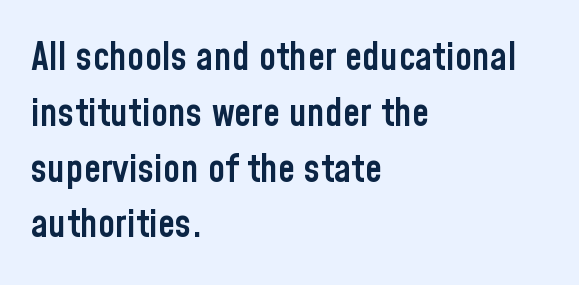
The image shows 39 px semibold, condensed sans-serif type, upright; set left-aligned, normal line spacing (1.43x), normal letter spacing, not underlined; low stroke contrast and a medium x-height.
